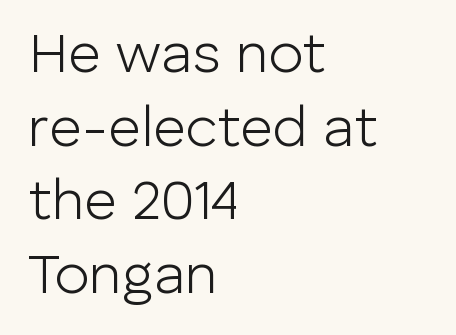
Q: Is the text bold? A: No.
Q: Is the text italic (slanted)? A: No, it is upright.
Q: Is the typeface a serif or a sans-serif typeface? A: Sans-serif.
Q: Is the text underlined? A: No.
Q: How is the paragraph aligned? A: Left-aligned.
Q: Is the spacing between letters normal or unusually wide? A: Normal.
Q: Is the spacing between lines tight, normal or loose? A: Normal.
Q: Width (condensed, normal, or wide)? A: Normal.
Q: Stroke contrast? A: Low.
Q: x-height? A: Medium.
Q: Monospaced? A: No.
